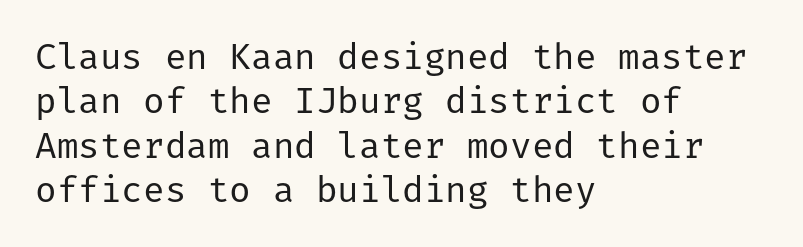
Q: Is the text bold? A: No.
Q: Is the text italic (slanted)? A: No, it is upright.
Q: Is the typeface a serif or a sans-serif typeface? A: Sans-serif.
Q: Is the text underlined? A: No.
Q: How is the paragraph aligned? A: Left-aligned.
Q: Is the spacing between letters normal or unusually wide? A: Normal.
Q: Width (condensed, normal, or wide)? A: Normal.
Q: Stroke contrast? A: Low.
Q: x-height? A: Medium.
